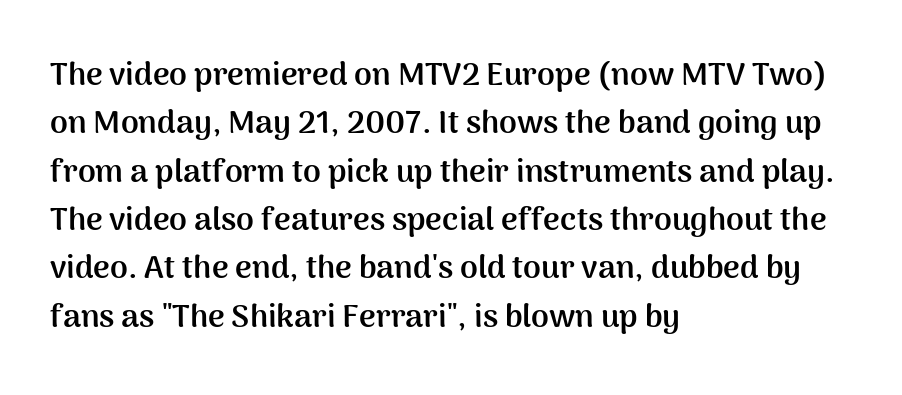
{"serif": "no", "italic": "no", "bold": "yes", "weight": "semibold", "width": "normal", "stroke_contrast": "medium", "x_height": "medium", "monospaced": "no", "underline": "no", "align": "left", "line_spacing": "normal", "line_spacing_ratio": 1.51, "letter_spacing": "normal", "letter_spacing_em": 0.0, "glyph_px": 32}
